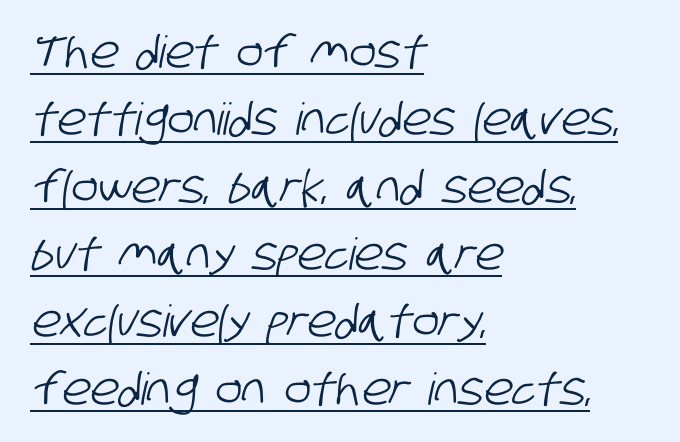
The block of text has a typical density, with ordinary space between rows. You can see a thin bar hugging the bottom of the glyphs. Spacing verdict: proportional, widths tailored to each character. Serif or sans? Sans — the stroke terminals are bare. Compared with typical body copy, the letter spacing here is the same. The typesetter chose a ragged-right arrangement here.
